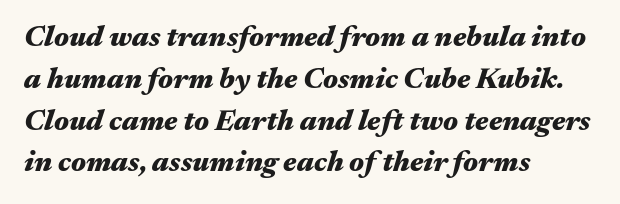
The leading is moderate, giving the passage an even texture. Left-aligned paragraph, ragged on the right. The gaps between neighbouring characters are ordinary and unremarkable. The typesetting leans heavy: a genuine bold.
